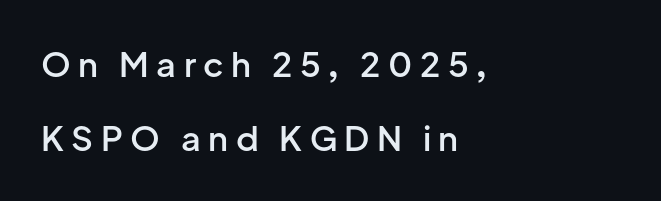
Underlining? Definitely not there. The face used here is rendered with a markedly widened letterfit. Does the type have serifs? No, each stem ends abruptly. Here the designer chose a conventional face with non-uniform glyph widths.
